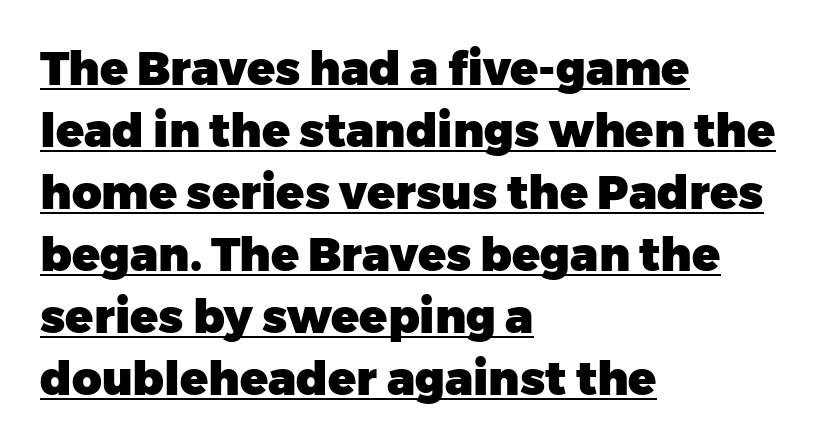
Q: Is the text bold? A: Yes.
Q: Is the text italic (slanted)? A: No, it is upright.
Q: Is the typeface a serif or a sans-serif typeface? A: Sans-serif.
Q: Is the text underlined? A: Yes.
Q: How is the paragraph aligned? A: Left-aligned.
Q: Is the spacing between letters normal or unusually wide? A: Normal.
Q: Is the spacing between lines tight, normal or loose? A: Normal.
Q: Width (condensed, normal, or wide)? A: Normal.
Q: Stroke contrast? A: Low.
Q: x-height? A: Medium.
Q: Monospaced? A: No.
